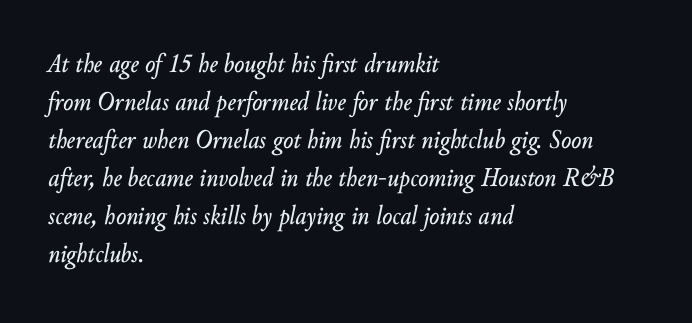
{"italic": "yes", "lean": "right", "slant_degrees": 10, "underline": "no", "align": "left", "line_spacing": "normal", "line_spacing_ratio": 1.41, "letter_spacing": "normal", "letter_spacing_em": 0.0, "glyph_px": 27}
